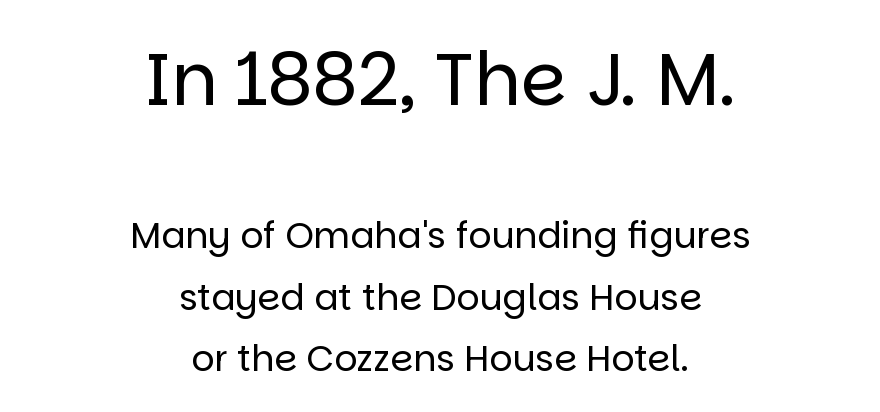
Descender tails drop into unmarked territory. Every character sits straight up, as roman type does. Large over small — that's the arrangement of the two blocks here. Students, observe: this is what conventionally led text looks like. Unbolded letterforms with no extra heft.
